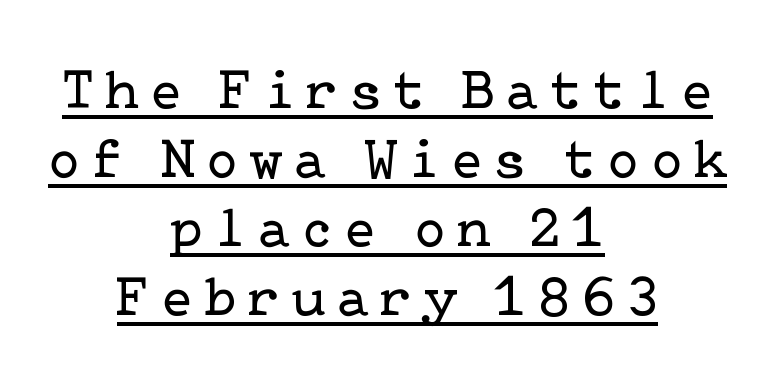
The image shows 57 px regular-weight serif type, upright; set centered, line spacing 1.21x, unusually wide letter spacing (+0.21 em), underlined; low stroke contrast and a medium x-height.
